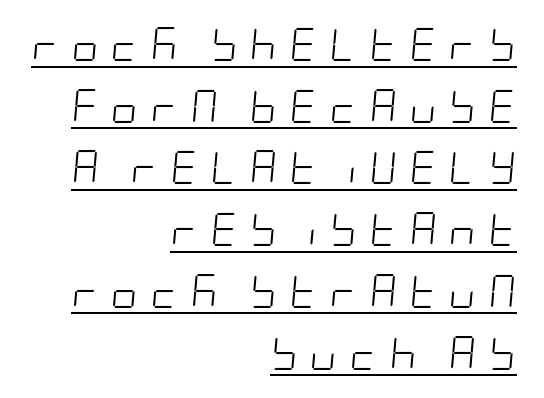
Q: Is the text bold? A: No.
Q: Is the text italic (slanted)? A: Yes, it leans right by about 5 degrees.
Q: Is the text underlined? A: Yes.
Q: How is the paragraph aligned? A: Right-aligned.
Q: Is the spacing between letters normal or unusually wide? A: Unusually wide.
Q: Width (condensed, normal, or wide)? A: Condensed.
Q: Stroke contrast? A: Low.
Q: x-height? A: Large.
